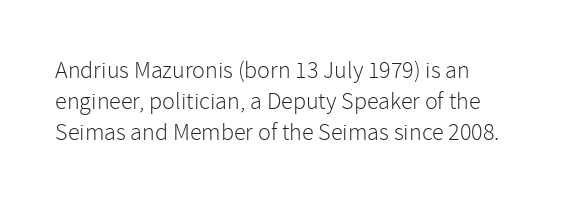
Q: Is the text bold? A: No.
Q: Is the text italic (slanted)? A: No, it is upright.
Q: Is the text underlined? A: No.
Q: How is the paragraph aligned? A: Left-aligned.
Q: Is the spacing between letters normal or unusually wide? A: Normal.
Q: Is the spacing between lines tight, normal or loose? A: Normal.
